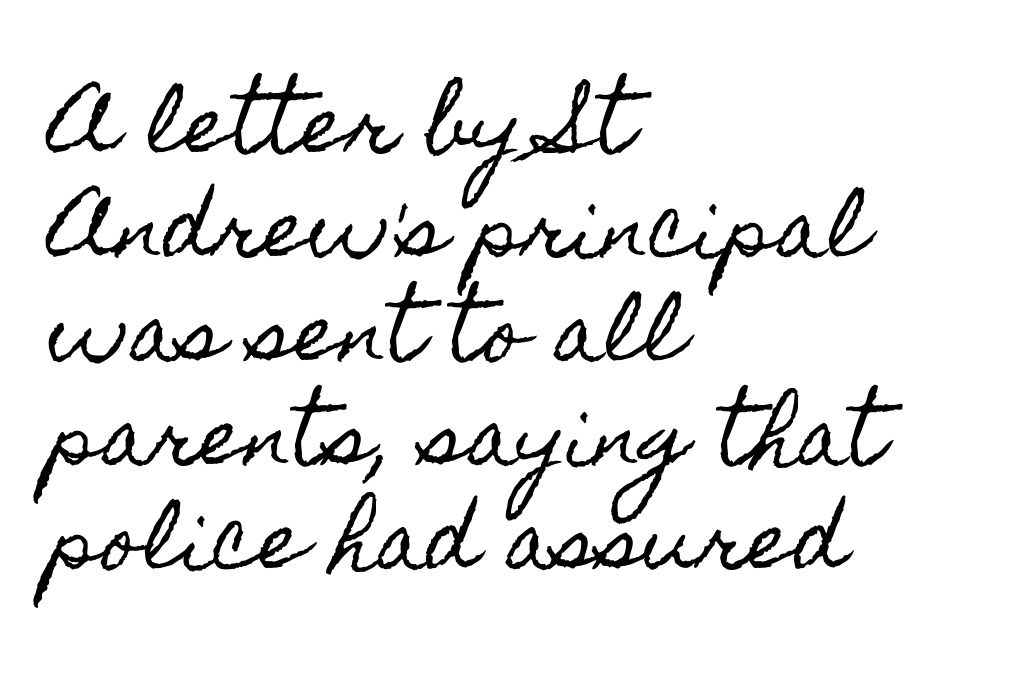
Default kerning and tracking; the words read as compact shapes. Successive baselines arrive at the customary interval. Bare-footed words on every line. Caption: multi-line text, flush left, ragged right.
